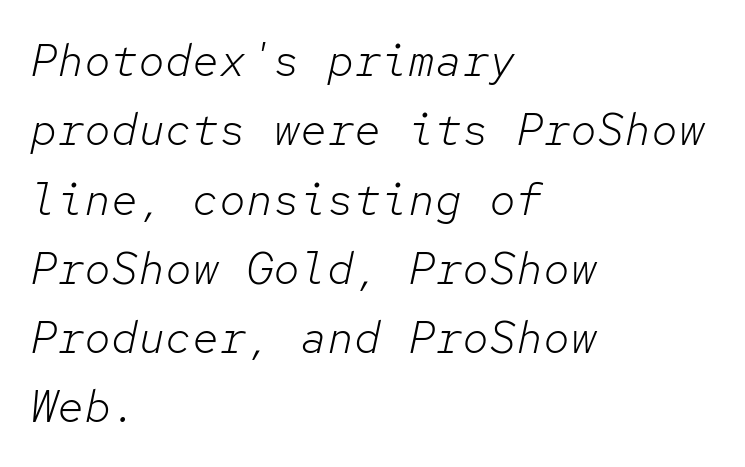
Counters stay open thanks to moderate or lighter strokes. Fixed-width glyphs throughout — classic coding-font behaviour. Leftover space on each line is placed entirely after the last word. The glyphs look as if they've been sheared to an angle. The gaps between neighbouring characters are ordinary and unremarkable. The leading is moderate, giving the passage an even texture.
